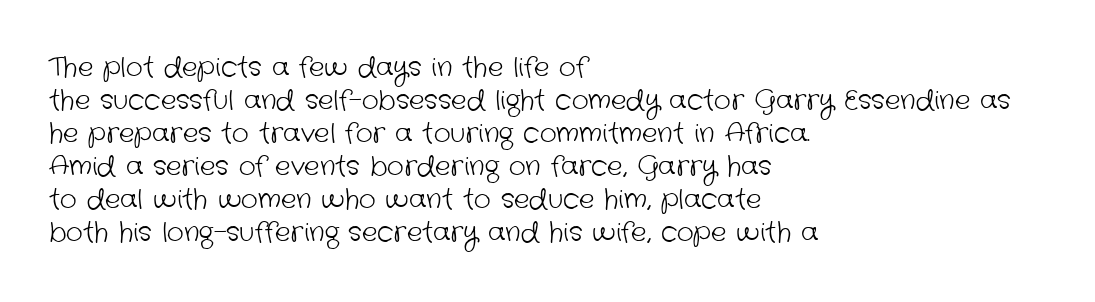
The image shows 26 px text type; set left-aligned, normal line spacing (1.27x), normal letter spacing, not underlined.
